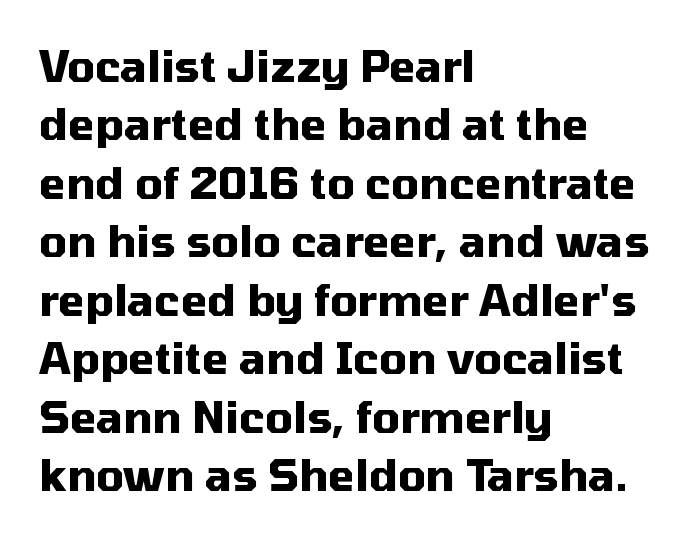
The image shows 43 px heavy sans-serif type, upright; set left-aligned, normal line spacing (1.36x), normal letter spacing, not underlined; medium stroke contrast and a medium x-height.
